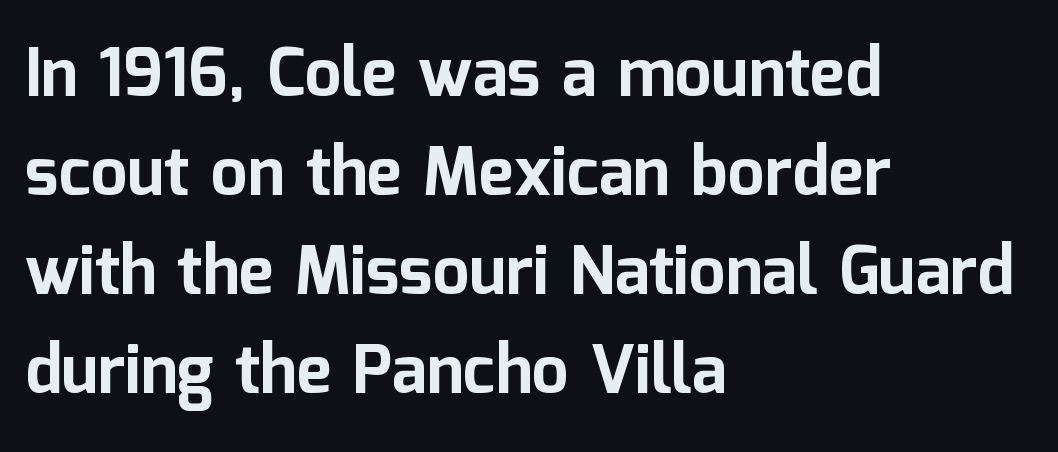
The image shows 66 px bold sans-serif type, upright; set left-aligned, normal line spacing (1.5x), normal letter spacing, not underlined; low stroke contrast and a medium x-height.
